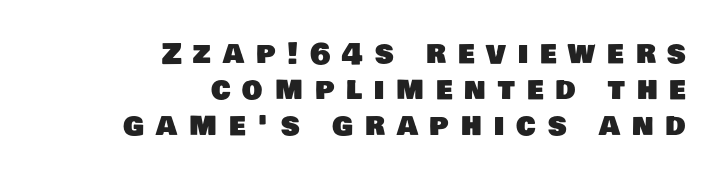
A typesetter would call this proportional, since set widths differ per character. Serif or sans? Sans — the stroke terminals are bare. A normal amount of white space separates one row of letters from the next. Line endings align vertically; line beginnings do not. In terms of letterspacing, this is a distinctly airy, spread setting.
